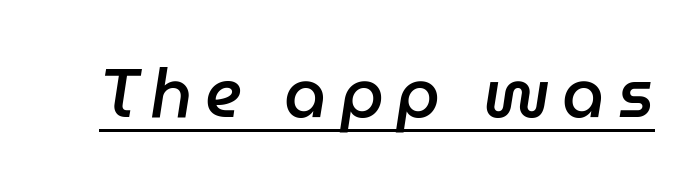
Character widths vary here, with narrow letters taking less room than wide ones. You can see a thin bar hugging the bottom of the glyphs. Posture: slanted. Does the weight exceed regular? Yes, but only to semibold.
